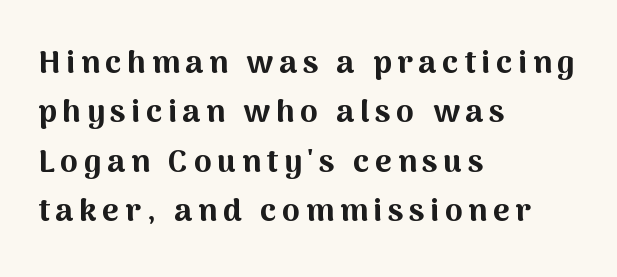
Q: Is the text bold? A: Yes.
Q: Is the text italic (slanted)? A: No, it is upright.
Q: Is the typeface a serif or a sans-serif typeface? A: Sans-serif.
Q: Is the text underlined? A: No.
Q: How is the paragraph aligned? A: Left-aligned.
Q: Is the spacing between lines tight, normal or loose? A: Normal.
Q: Width (condensed, normal, or wide)? A: Normal.
Q: Stroke contrast? A: Medium.
Q: x-height? A: Medium.
Q: Monospaced? A: No.
